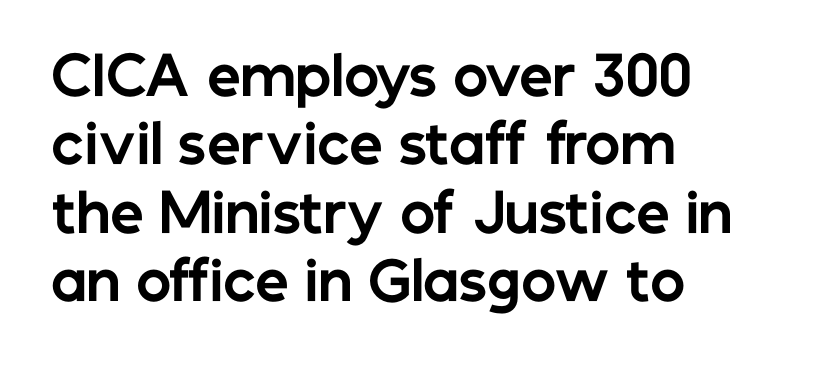
The lines sit at an ordinary, default distance from one another. Looks like regular typesetting: each glyph gets only the width it needs. A typesetter would call this zero additional tracking. Words float on clear page, feet unadorned. Nope, not italic — everything's standing straight.
